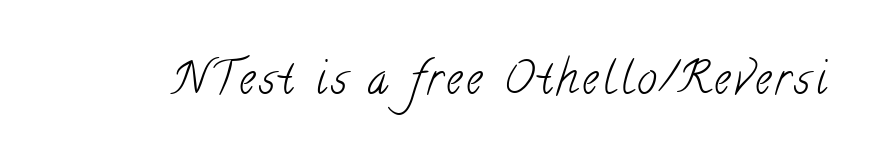
Q: Is the text bold? A: No.
Q: Is the typeface a serif or a sans-serif typeface? A: Serif.
Q: Is the text underlined? A: No.
Q: Width (condensed, normal, or wide)? A: Condensed.
Q: Stroke contrast? A: Low.
Q: x-height? A: Small.
Q: Monospaced? A: No.
